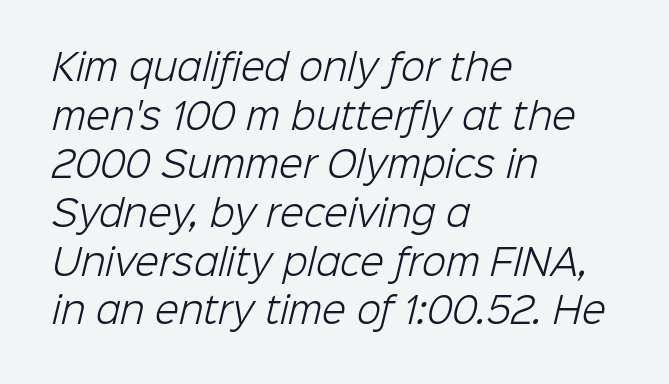
Glyph-to-glyph distance matches everyday printed text. Alignment: flush left. Classification — sans serif. You could not count columns in this text — the font is proportionally spaced.
